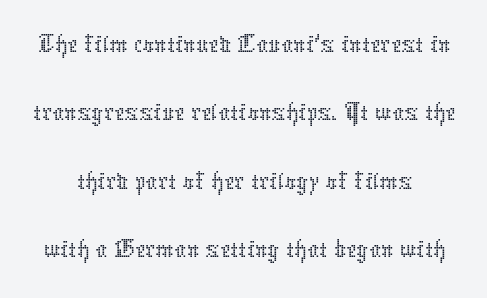
{"italic": "no", "bold": "no", "weight": "thin", "width": "normal", "stroke_contrast": "low", "x_height": "medium", "monospaced": "no", "underline": "no", "line_spacing_ratio": 1.18, "letter_spacing": "normal", "letter_spacing_em": 0.0, "glyph_px": 58}
